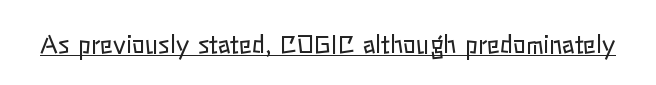
The image shows 24 px text type, upright; set normal letter spacing, underlined.
